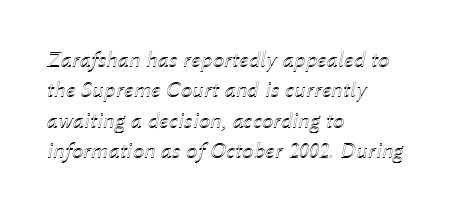
Q: Is the text italic (slanted)? A: Yes, it leans right by about 12 degrees.
Q: Is the text underlined? A: No.
Q: How is the paragraph aligned? A: Left-aligned.
Q: Is the spacing between letters normal or unusually wide? A: Normal.
Q: Is the spacing between lines tight, normal or loose? A: Normal.
